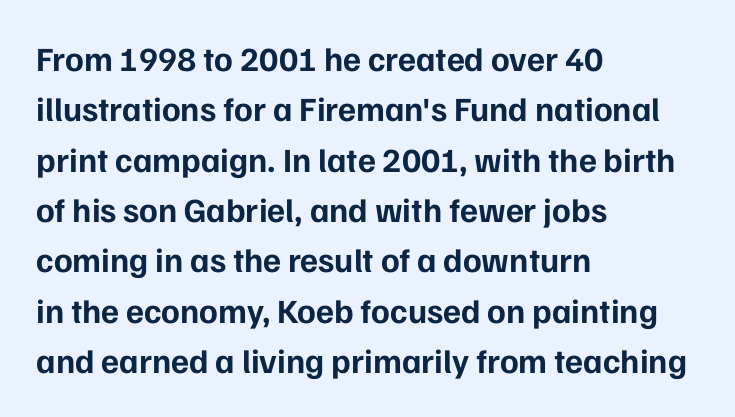
The image shows 34 px bold sans-serif type, upright; set left-aligned, normal line spacing (1.48x), normal letter spacing, not underlined; low stroke contrast and a medium x-height.
